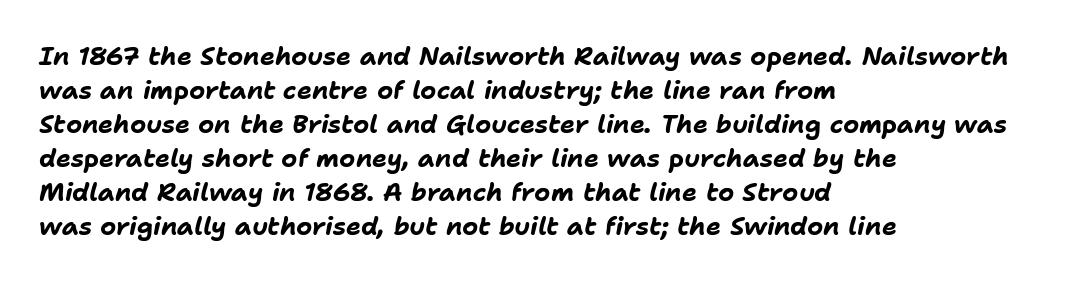
Q: Is the text bold? A: Yes.
Q: Is the text italic (slanted)? A: Yes, it leans right by about 11 degrees.
Q: Is the text underlined? A: No.
Q: How is the paragraph aligned? A: Left-aligned.
Q: Is the spacing between letters normal or unusually wide? A: Normal.
Q: Is the spacing between lines tight, normal or loose? A: Normal.
